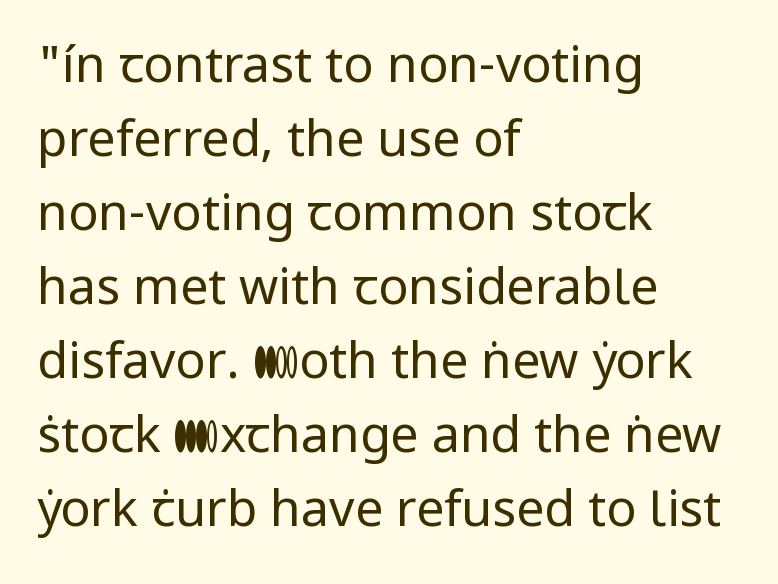
Q: Is the text bold? A: No.
Q: Is the text italic (slanted)? A: No, it is upright.
Q: Is the typeface a serif or a sans-serif typeface? A: Sans-serif.
Q: Is the text underlined? A: No.
Q: How is the paragraph aligned? A: Left-aligned.
Q: Is the spacing between letters normal or unusually wide? A: Normal.
Q: Is the spacing between lines tight, normal or loose? A: Normal.
Q: Width (condensed, normal, or wide)? A: Normal.
Q: Stroke contrast? A: Low.
Q: x-height? A: Medium.
Q: Monospaced? A: No.
